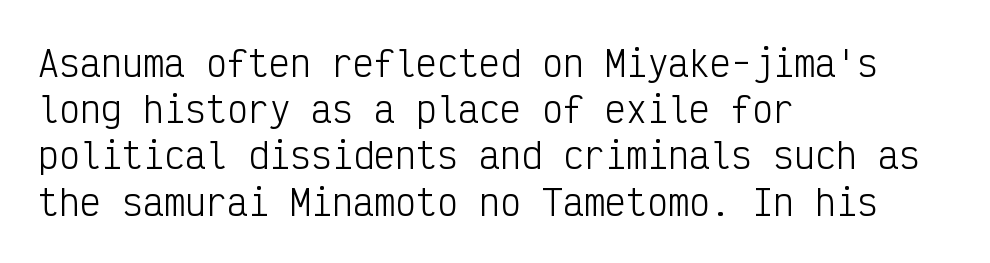
The image shows 35 px light, condensed sans-serif type, upright, monospaced; set left-aligned, normal line spacing (1.32x), normal letter spacing, not underlined; low stroke contrast and a medium x-height.
